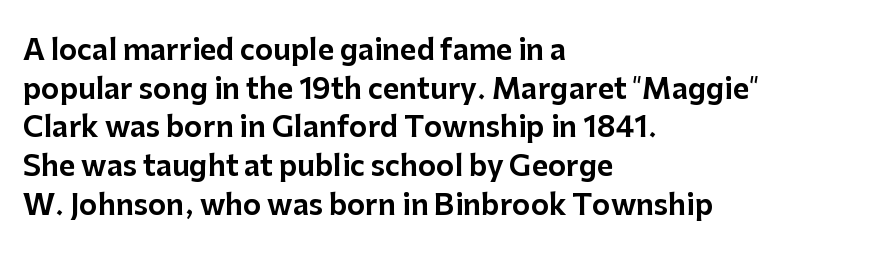
The image shows 28 px sans-serif type, upright; set left-aligned, normal line spacing (1.38x), normal letter spacing, not underlined; low stroke contrast and a medium x-height.
